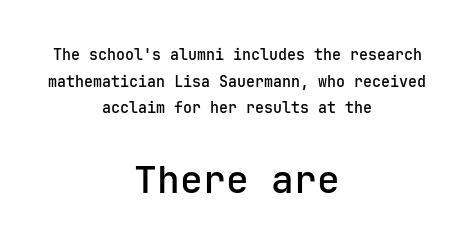
Q: Is the text bold? A: Semi-bold.
Q: Is the text italic (slanted)? A: No, it is upright.
Q: Is the typeface a serif or a sans-serif typeface? A: Sans-serif.
Q: Is the text underlined? A: No.
Q: How is the paragraph aligned? A: Centered.
Q: Is the spacing between letters normal or unusually wide? A: Normal.
Q: Which block of text is set in a larger size, the first (top) or the second (bottom)? A: The second (bottom) one.
Q: Width (condensed, normal, or wide)? A: Normal.
Q: Stroke contrast? A: Low.
Q: x-height? A: Medium.
